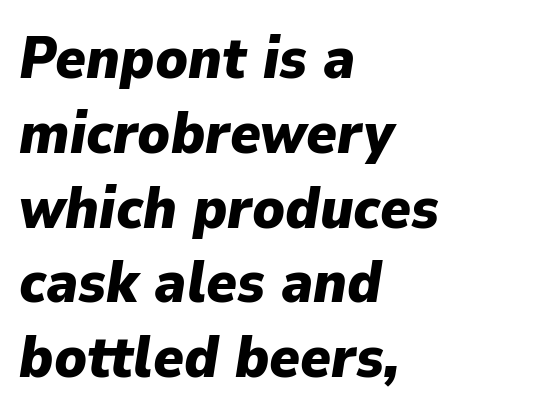
The image shows 58 px heavy type, italic (leaning right); set left-aligned, normal line spacing (1.29x), normal letter spacing, not underlined; low stroke contrast and a medium x-height.
